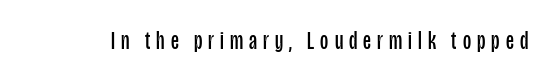
{"italic": "no", "bold": "no", "underline": "no", "letter_spacing": "wide", "letter_spacing_em": 0.24, "glyph_px": 25}
